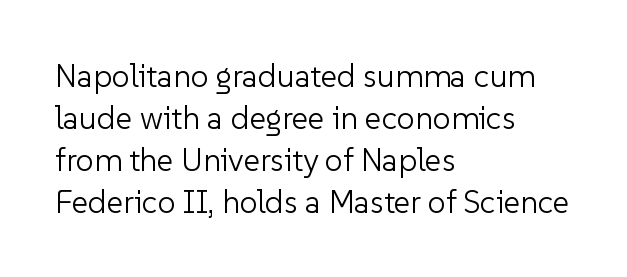
{"serif": "no", "italic": "no", "bold": "no", "weight": "light", "width": "normal", "stroke_contrast": "low", "x_height": "medium", "monospaced": "no", "underline": "no", "align": "left", "line_spacing": "normal", "line_spacing_ratio": 1.31, "letter_spacing": "normal", "letter_spacing_em": 0.0, "glyph_px": 32}
